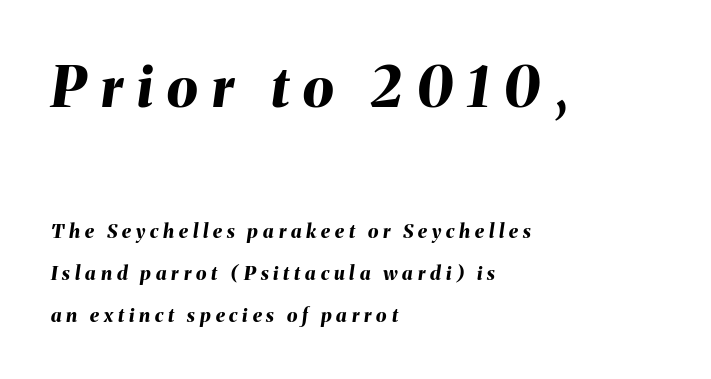
Q: Is the text bold? A: Yes.
Q: Is the text italic (slanted)? A: Yes, it leans right by about 8 degrees.
Q: Is the text underlined? A: No.
Q: How is the paragraph aligned? A: Left-aligned.
Q: Is the spacing between letters normal or unusually wide? A: Unusually wide.
Q: Is the spacing between lines tight, normal or loose? A: Loose.
Q: Which block of text is set in a larger size, the first (top) or the second (bottom)? A: The first (top) one.
Q: Width (condensed, normal, or wide)? A: Normal.
Q: Stroke contrast? A: Medium.
Q: x-height? A: Medium.
Q: Monospaced? A: No.
